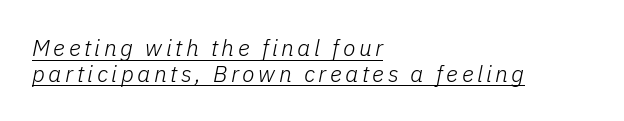
Q: Is the text bold? A: No.
Q: Is the text italic (slanted)? A: Yes, it leans right by about 11 degrees.
Q: Is the text underlined? A: Yes.
Q: How is the paragraph aligned? A: Left-aligned.
Q: Is the spacing between lines tight, normal or loose? A: Tight.
